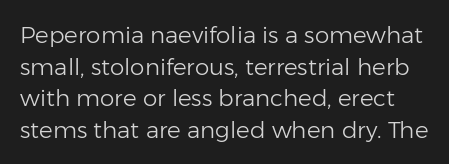
{"italic": "no", "bold": "no", "underline": "no", "line_spacing": "normal", "line_spacing_ratio": 1.37, "letter_spacing": "normal", "letter_spacing_em": 0.0, "glyph_px": 23}
